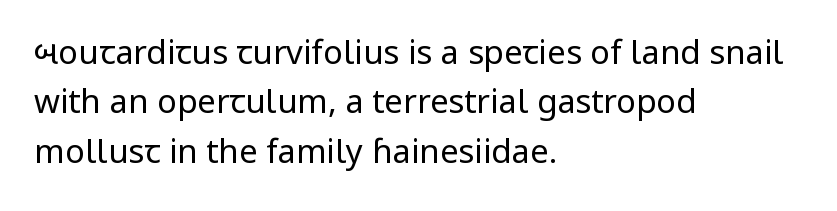
{"serif": "no", "italic": "no", "bold": "no", "weight": "regular", "width": "normal", "stroke_contrast": "low", "x_height": "medium", "monospaced": "no", "underline": "no", "align": "left", "line_spacing": "normal", "line_spacing_ratio": 1.5, "letter_spacing": "normal", "letter_spacing_em": 0.0, "glyph_px": 33}
